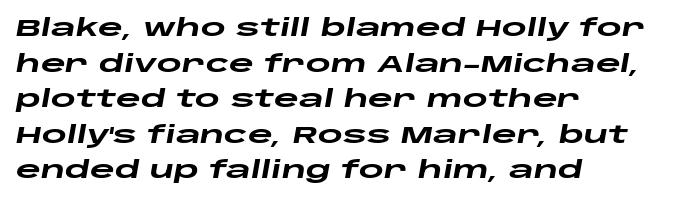
Q: Is the text bold? A: Yes.
Q: Is the text italic (slanted)? A: Yes, it leans right by about 10 degrees.
Q: Is the text underlined? A: No.
Q: How is the paragraph aligned? A: Left-aligned.
Q: Is the spacing between letters normal or unusually wide? A: Normal.
Q: Is the spacing between lines tight, normal or loose? A: Normal.
